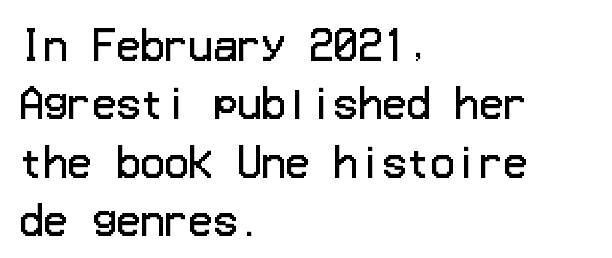
The image shows 40 px regular-weight sans-serif type, upright; set left-aligned, normal line spacing (1.46x), normal letter spacing, not underlined; low stroke contrast and a medium x-height.
